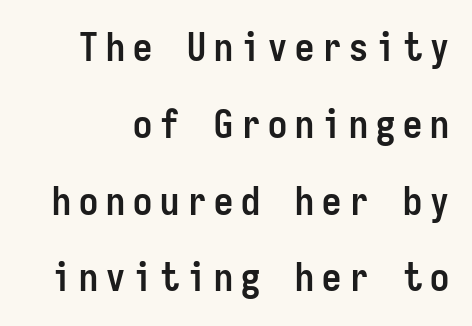
Q: Is the text bold? A: Yes.
Q: Is the text italic (slanted)? A: No, it is upright.
Q: Is the typeface a serif or a sans-serif typeface? A: Sans-serif.
Q: Is the text underlined? A: No.
Q: Is the spacing between letters normal or unusually wide? A: Unusually wide.
Q: Is the spacing between lines tight, normal or loose? A: Loose.
Q: Width (condensed, normal, or wide)? A: Condensed.
Q: Stroke contrast? A: Low.
Q: x-height? A: Medium.
Q: Monospaced? A: Yes.
